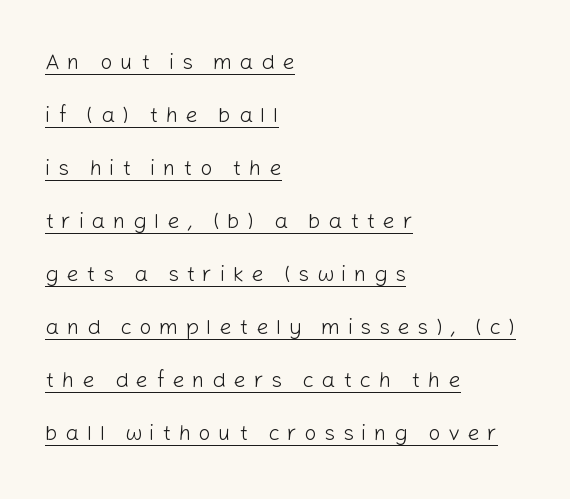
Loosely led — the rows are spread out. The font is comparable to plain body text, perhaps lighter. The string is rendered with underlining switched on. Italic? Not at all — the glyphs are vertical. The paragraph shown leans on its left margin.
